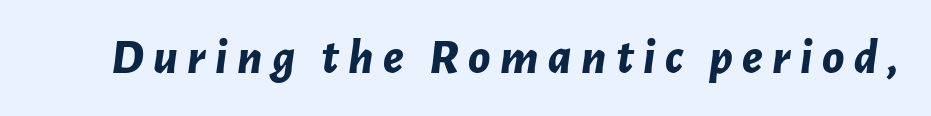
{"italic": "yes", "lean": "right", "slant_degrees": 7, "bold": "yes", "weight": "bold", "width": "normal", "stroke_contrast": "low", "x_height": "medium", "monospaced": "no", "underline": "no", "glyph_px": 50}
